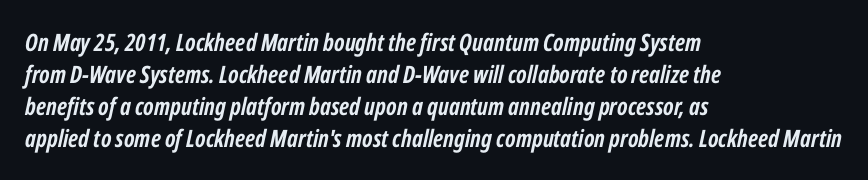
{"italic": "yes", "lean": "right", "slant_degrees": 12, "bold": "yes", "underline": "no", "align": "left", "line_spacing": "normal", "line_spacing_ratio": 1.33, "letter_spacing": "normal", "letter_spacing_em": 0.0, "glyph_px": 24}
